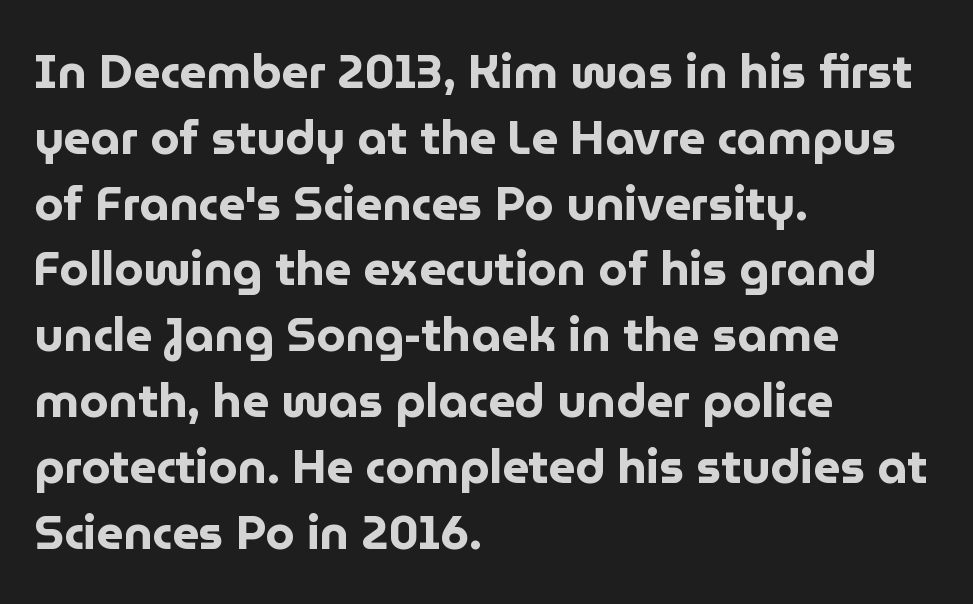
Summary of vertical rhythm: regular, with standard interline spacing. A sans-serif font was chosen for this passage. Each glyph is drawn with heavy, bold strokes. No extra tracking has been applied to these lines. These lines were composed using upright roman letters.
